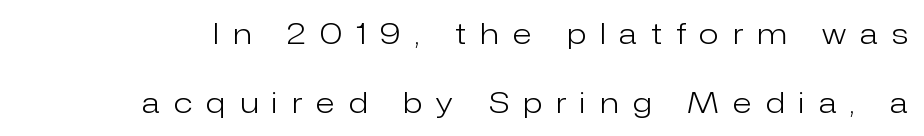
The letters stand straight up with perfectly vertical stems. Reading down the column, the eye jumps a long way to each next line. Underlining? Definitely not there. The letterforms stand isolated, each surrounded by extra space. Serif or sans? Sans — the stroke terminals are bare. Weight: regular or lighter.
